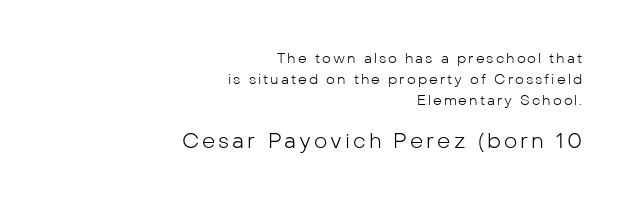
Style check: upright. The strip under each line holds only bare page. The text block is weighted toward the right margin, trailing off unevenly leftward. No extra ink here — the face is not bold. Note: smaller setting up top, larger setting below.
